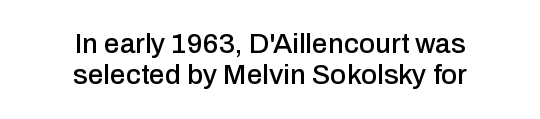
Beneath every word, the page is bare. Every stem runs plumb, perpendicular to the baseline. Honestly, the letter spacing is just normal — you wouldn't notice it. One glance says dense: line gaps are narrower than usual. The rendering shows plain stroke endings on the letterforms — a sans-serif design. Spacing verdict: proportional, widths tailored to each character.
